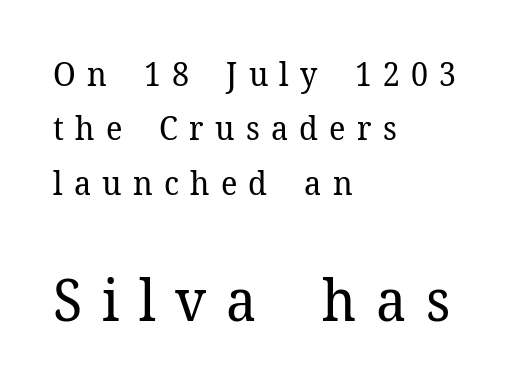
The image shows 58 px regular-weight serif type, upright; set left-aligned, normal line spacing (1.65x), unusually wide letter spacing (+0.34 em), not underlined; the second (bottom) block is 1.76x larger; low stroke contrast and a medium x-height.
